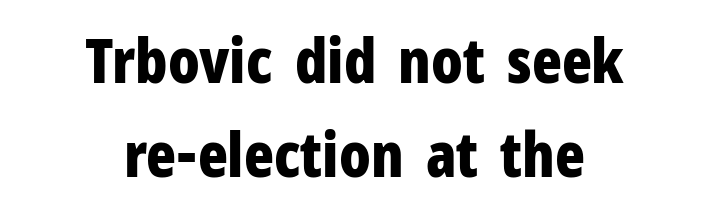
Think of a printed novel: that variable character pitch is what you see here. A full-strength bold gives these letters their thick strokes. The gap between lines stays unmarked. These lines stack symmetrically, like a column narrowing and widening about its center.
